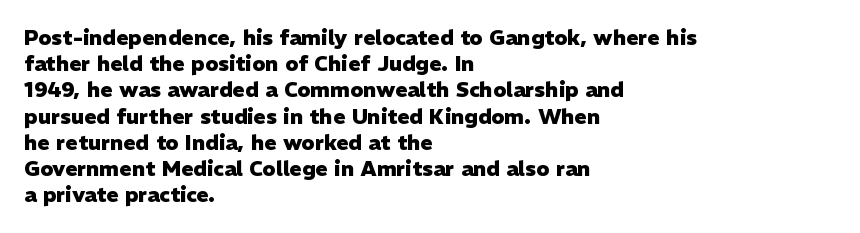
The image shows 21 px bold type, upright; set left-aligned, normal line spacing (1.25x), normal letter spacing, not underlined.
